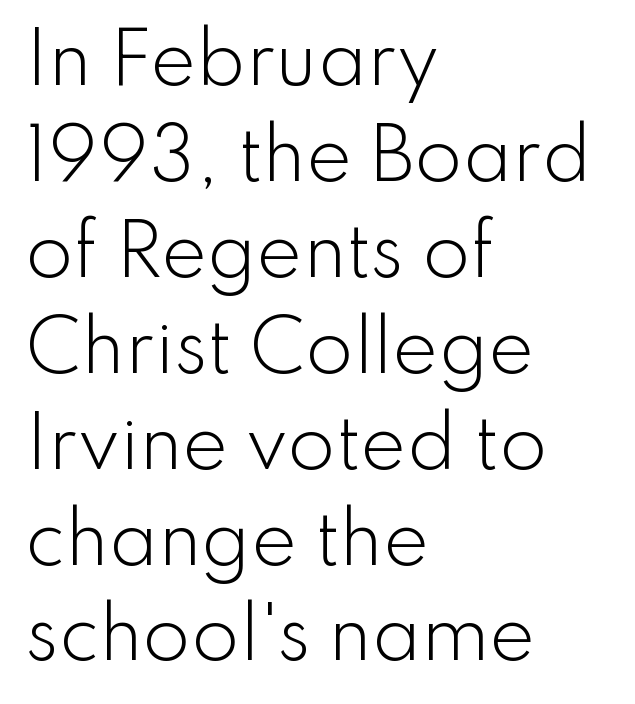
The image shows 69 px light sans-serif type, upright; set left-aligned, normal line spacing (1.39x), normal letter spacing, not underlined; low stroke contrast and a small x-height.
